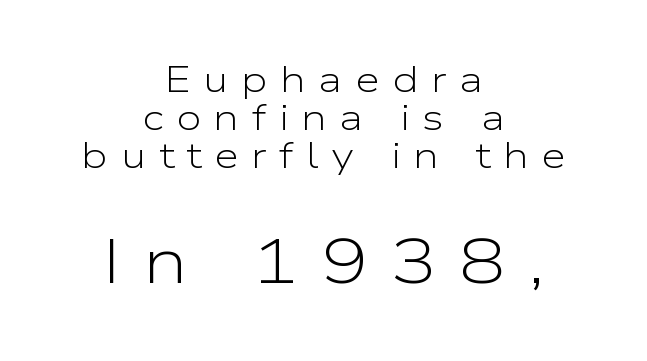
Q: Is the text bold? A: No.
Q: Is the text italic (slanted)? A: No, it is upright.
Q: Is the typeface a serif or a sans-serif typeface? A: Sans-serif.
Q: Is the text underlined? A: No.
Q: How is the paragraph aligned? A: Centered.
Q: Is the spacing between letters normal or unusually wide? A: Unusually wide.
Q: Is the spacing between lines tight, normal or loose? A: Tight.
Q: Which block of text is set in a larger size, the first (top) or the second (bottom)? A: The second (bottom) one.
Q: Width (condensed, normal, or wide)? A: Wide.
Q: Stroke contrast? A: Low.
Q: x-height? A: Medium.
Q: Monospaced? A: No.
